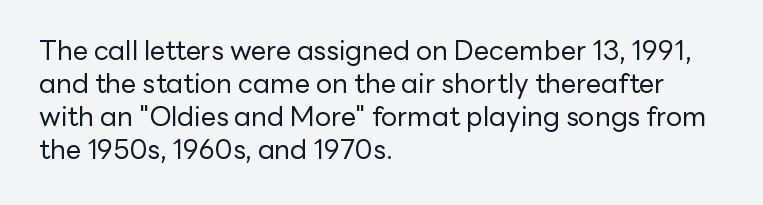
The type sits square on the baseline with zero lean. All the whitespace from short lines collects on the right. Students, note that the glyphs here touch the page at normal intervals. Weight class: somewhere from thin through regular. The foot of each line stays bare and open.
